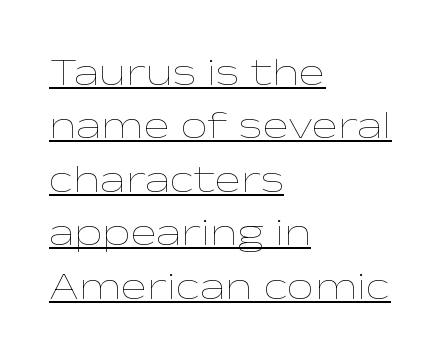
The image shows 39 px thin, wide type, upright; set left-aligned, normal line spacing (1.37x), normal letter spacing, underlined; low stroke contrast and a medium x-height.
